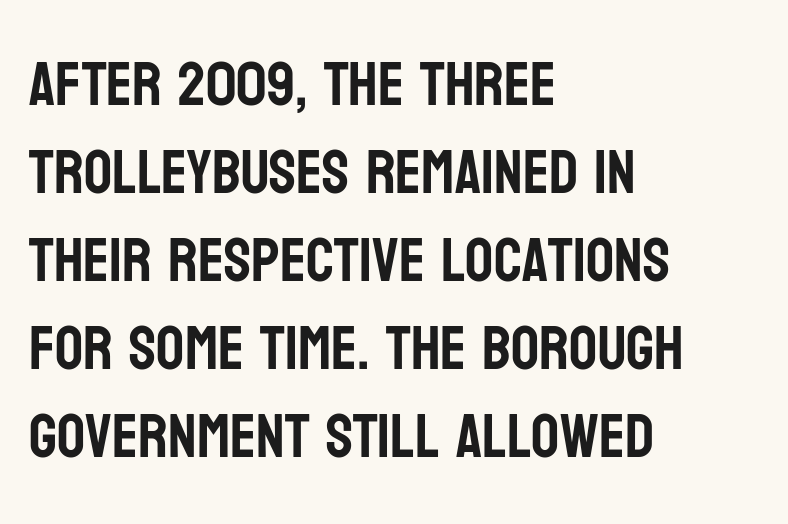
The image shows 62 px condensed sans-serif type, upright; set left-aligned, normal line spacing (1.42x), normal letter spacing, not underlined; low stroke contrast and a large x-height.
